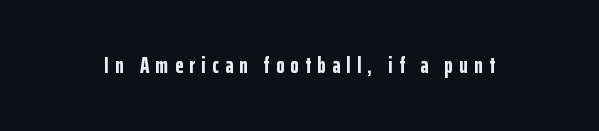
Q: Is the text bold? A: Yes.
Q: Is the text italic (slanted)? A: No, it is upright.
Q: Is the text underlined? A: No.
Q: Is the spacing between letters normal or unusually wide? A: Unusually wide.
